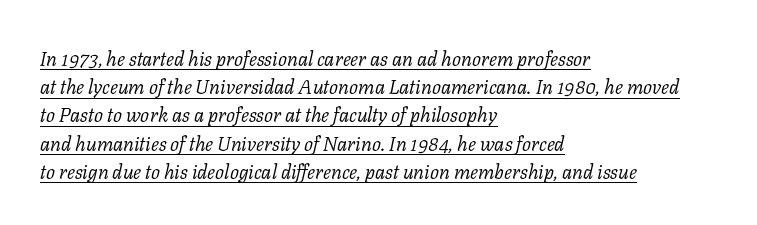
Q: Is the text bold? A: No.
Q: Is the text italic (slanted)? A: Yes, it leans right by about 11 degrees.
Q: Is the text underlined? A: Yes.
Q: How is the paragraph aligned? A: Left-aligned.
Q: Is the spacing between letters normal or unusually wide? A: Normal.
Q: Is the spacing between lines tight, normal or loose? A: Normal.
